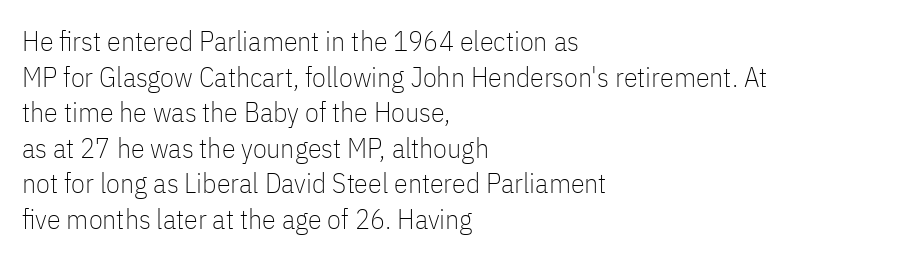
Serifs: no, the terminals of the letterforms are clean. Lines of text with bare space underneath. The strokes carry an ordinary text weight at most. The face used here is proportionally spaced, like ordinary book or web type. Default kerning and tracking; the words read as compact shapes.
